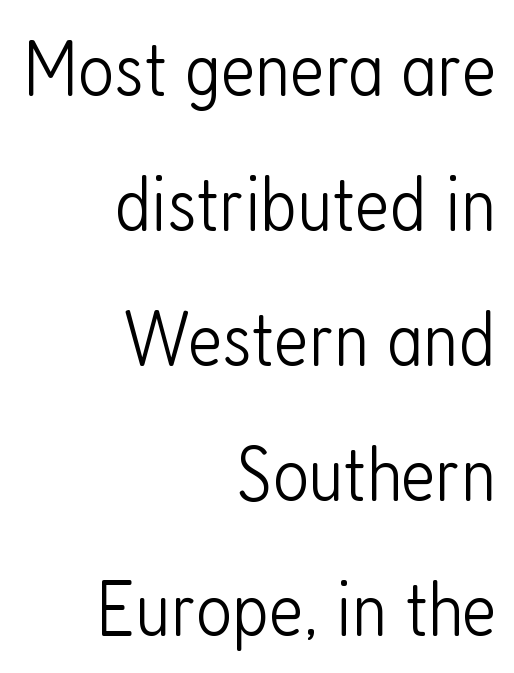
Q: Is the text bold? A: No.
Q: Is the text italic (slanted)? A: No, it is upright.
Q: Is the typeface a serif or a sans-serif typeface? A: Sans-serif.
Q: Is the text underlined? A: No.
Q: How is the paragraph aligned? A: Right-aligned.
Q: Is the spacing between letters normal or unusually wide? A: Normal.
Q: Width (condensed, normal, or wide)? A: Condensed.
Q: Stroke contrast? A: Low.
Q: x-height? A: Medium.
Q: Monospaced? A: No.
